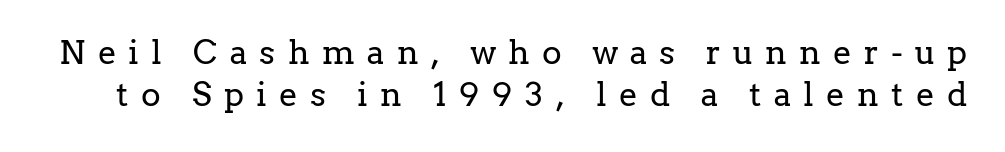
Evenly set lines give the paragraph a standard silhouette. The words here are not underlined. The letters stand straight up with perfectly vertical stems. The characters display serif detailing at their extremities. The letters advance in unequal steps, a hallmark of proportional type.
